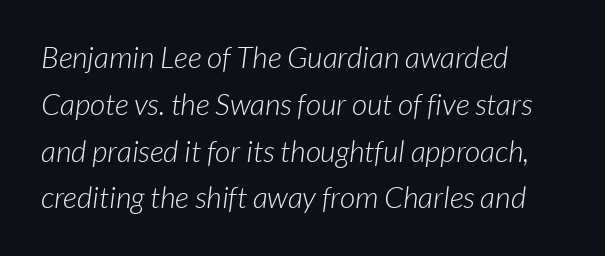
The rendering anchors every line to the left-hand side. This sample has the flowing, uneven cadence of proportional lettering. The face used here is rendered with its standard letterfit. Each row of text sits above clean, open space. This sample keeps an unexceptional amount of space between lines. Type style note: lacks serifs.
